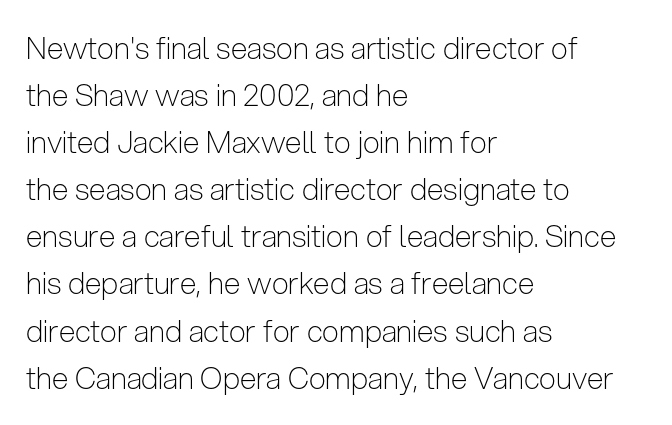
The image shows 30 px light, condensed sans-serif type, upright; set left-aligned, normal line spacing (1.57x), normal letter spacing, not underlined; low stroke contrast and a medium x-height.
